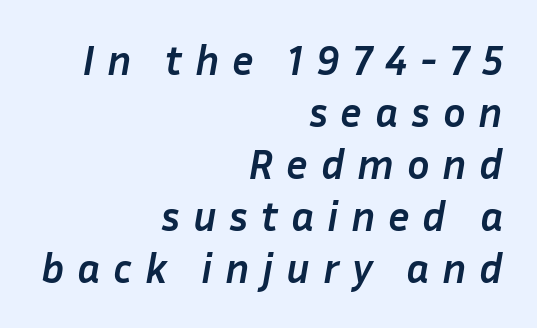
Q: Is the text bold? A: Yes.
Q: Is the text italic (slanted)? A: Yes, it leans right by about 10 degrees.
Q: Is the text underlined? A: No.
Q: How is the paragraph aligned? A: Right-aligned.
Q: Is the spacing between letters normal or unusually wide? A: Unusually wide.
Q: Width (condensed, normal, or wide)? A: Normal.
Q: Stroke contrast? A: Low.
Q: x-height? A: Medium.
Q: Monospaced? A: No.
